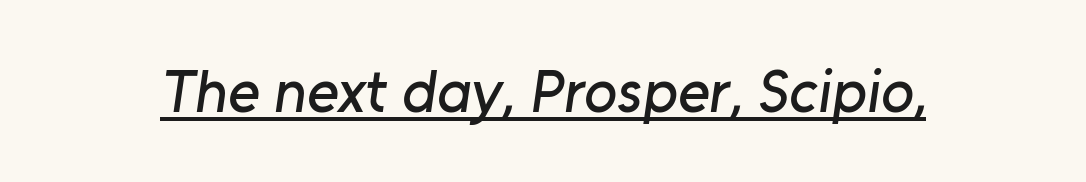
The image shows 61 px sans-serif type; set normal letter spacing, underlined; low stroke contrast and a medium x-height.
